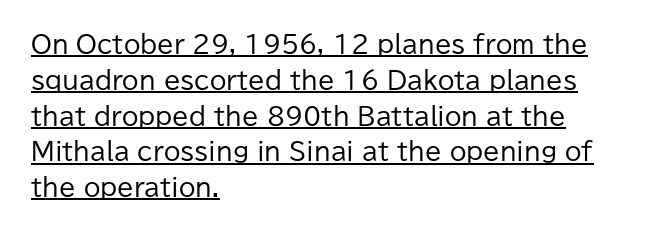
The space between consecutive lines is moderate. Typeset ragged right — the left edge is the straight one. It's the straight-up-and-down kind of type. There is no visible air inserted between adjacent glyphs.
